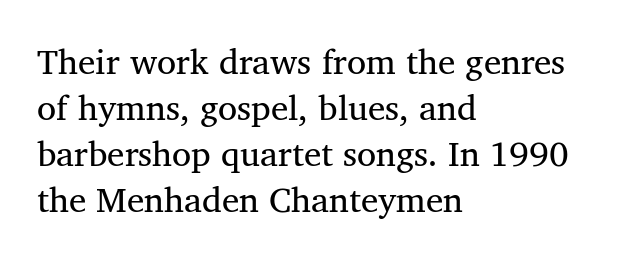
Every character sits straight up, as roman type does. The letters advance in unequal steps, a hallmark of proportional type. Letter spacing: default. This sample keeps an unexceptional amount of space between lines. In terms of letterform style, serifs are clearly present.
